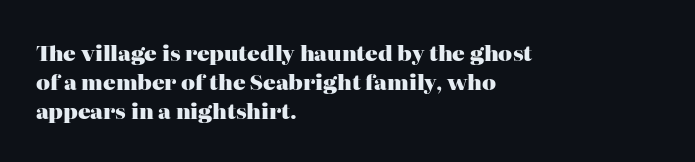
The image shows 21 px bold type, upright; set left-aligned, normal line spacing (1.37x), normal letter spacing, not underlined.
